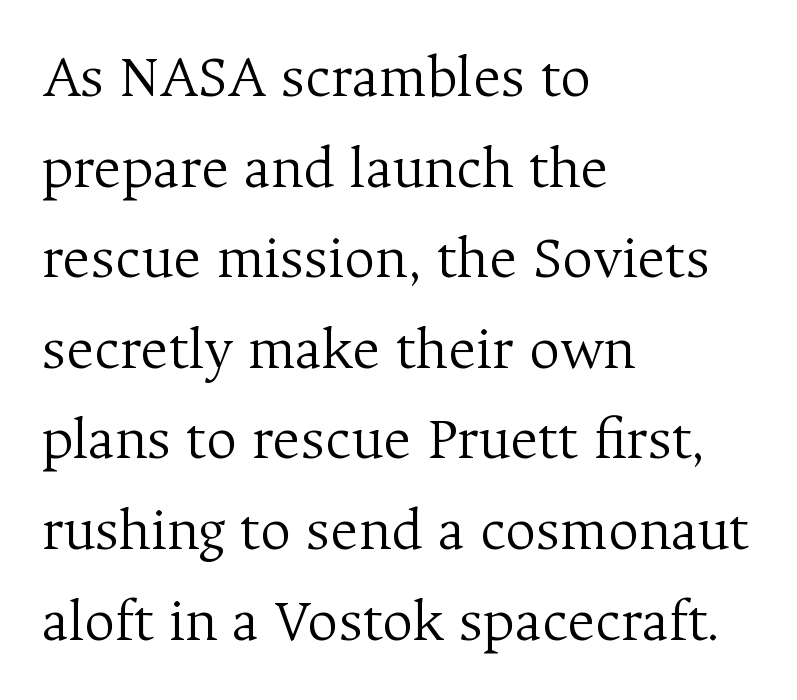
{"serif": "yes", "italic": "no", "bold": "no", "weight": "light", "width": "normal", "stroke_contrast": "medium", "x_height": "medium", "monospaced": "no", "underline": "no", "align": "left", "line_spacing": "normal", "line_spacing_ratio": 1.51, "letter_spacing": "normal", "letter_spacing_em": 0.0, "glyph_px": 60}
